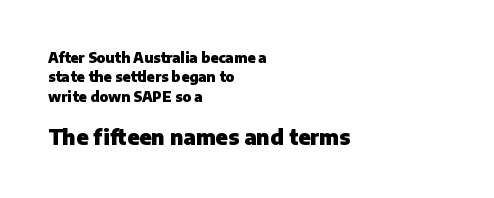
{"italic": "no", "bold": "yes", "underline": "no", "align": "left", "line_spacing": "normal", "line_spacing_ratio": 1.38, "letter_spacing": "normal", "letter_spacing_em": 0.0, "larger_block": "second", "size_ratio": 1.5, "glyph_px": 21}
